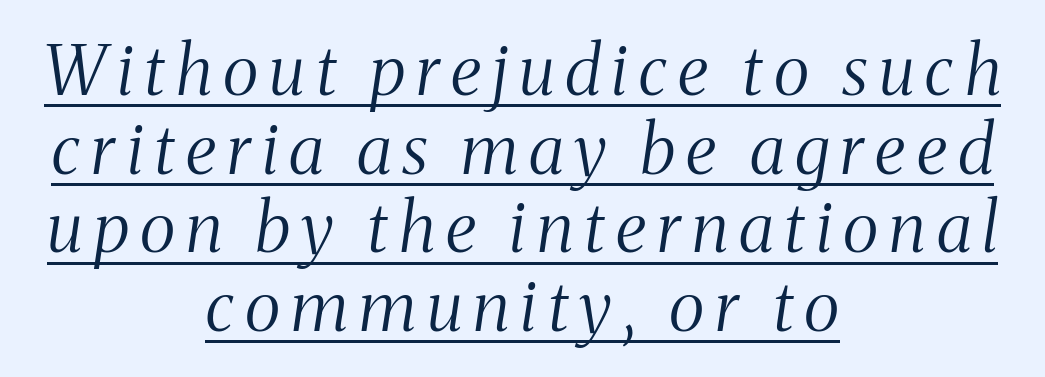
A baseline rule has been typeset under these characters. Centered paragraph, ragged on both sides. Every character sits at an angle, as italics do. Stroke thickness stays within the range of a standard reading face or lighter.
